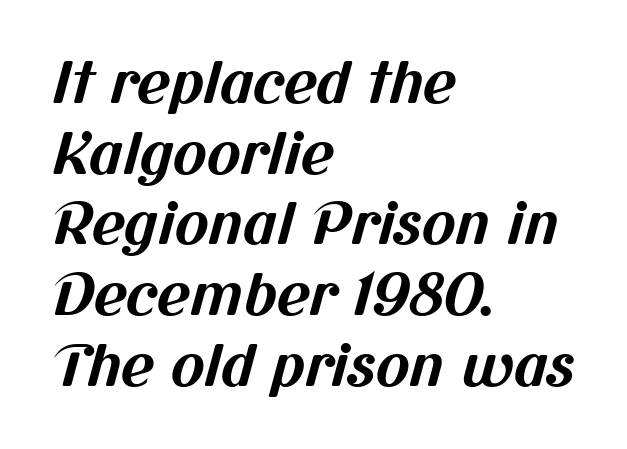
{"serif": "no", "bold": "yes", "weight": "bold", "width": "normal", "stroke_contrast": "medium", "x_height": "medium", "monospaced": "no", "underline": "no", "align": "left", "line_spacing_ratio": 1.24, "letter_spacing": "normal", "letter_spacing_em": 0.0, "glyph_px": 57}
